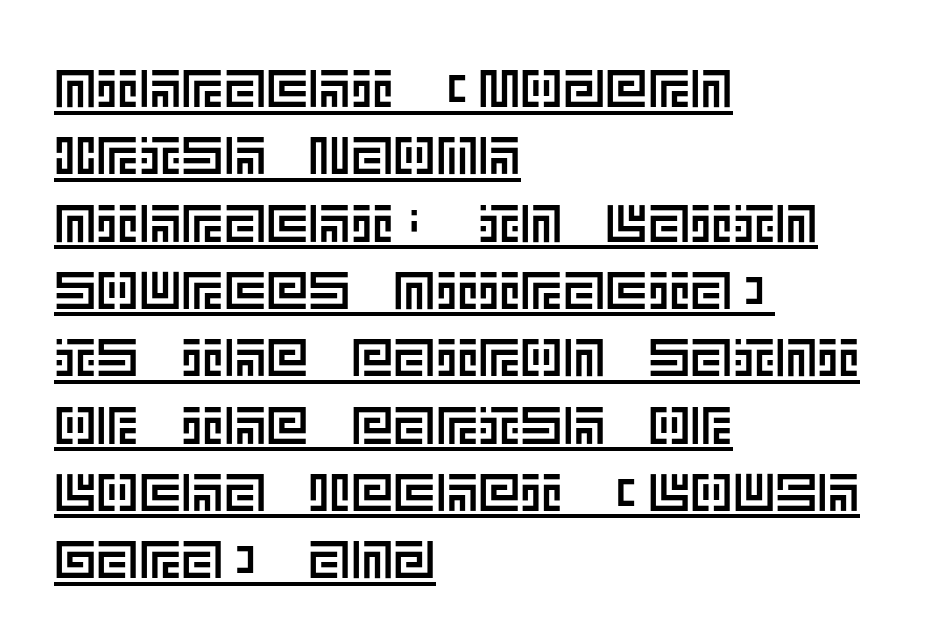
A normal amount of white space separates one row of letters from the next. When letters stand straight like this, we call the style roman or upright. Characters follow at the spacing the type designer built in. The words here are underlined. The ragged edge is on the right, which tells us the setting is flush left.
